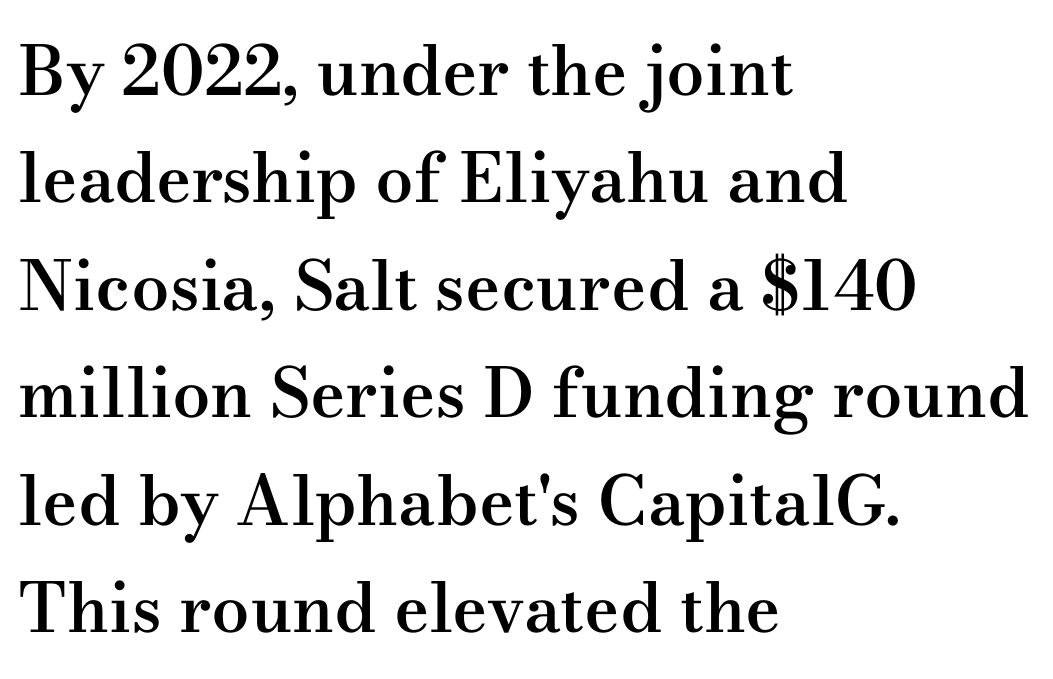
Reading down the column, the eye jumps a familiar distance to each next line. Observe the serifs anchoring each vertical stroke in this sample. Left-aligned paragraph, ragged on the right. Think of a printed novel: that variable character pitch is what you see here. This is moderately heavy type, rendered in semibold.
